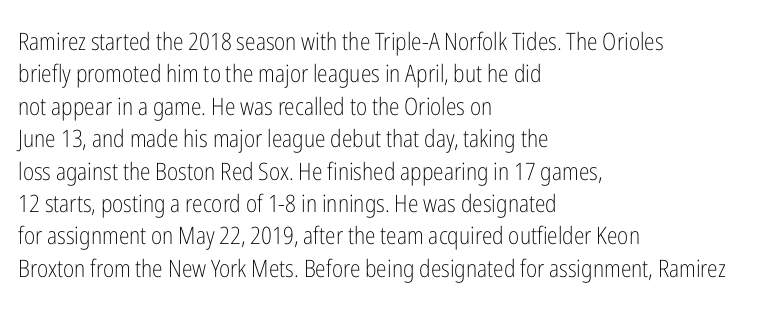
Q: Is the text bold? A: No.
Q: Is the text italic (slanted)? A: No, it is upright.
Q: Is the text underlined? A: No.
Q: How is the paragraph aligned? A: Left-aligned.
Q: Is the spacing between letters normal or unusually wide? A: Normal.
Q: Is the spacing between lines tight, normal or loose? A: Normal.
